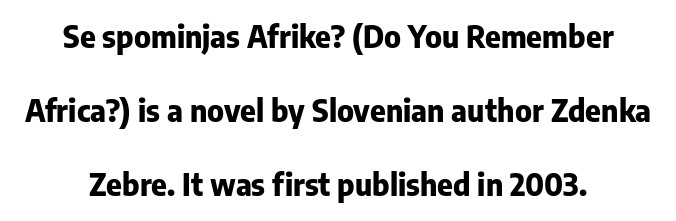
Q: Is the text bold? A: Yes.
Q: Is the text italic (slanted)? A: No, it is upright.
Q: Is the typeface a serif or a sans-serif typeface? A: Sans-serif.
Q: Is the text underlined? A: No.
Q: How is the paragraph aligned? A: Centered.
Q: Is the spacing between letters normal or unusually wide? A: Normal.
Q: Is the spacing between lines tight, normal or loose? A: Loose.
Q: Width (condensed, normal, or wide)? A: Normal.
Q: Stroke contrast? A: Low.
Q: x-height? A: Medium.
Q: Monospaced? A: No.
